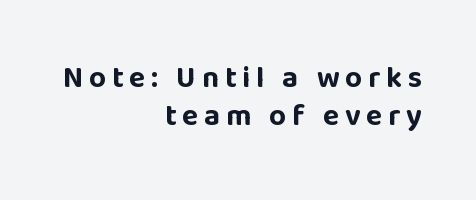
Does the lettering tilt? It doesn't — this is upright. The text was rendered using a sans face with plain stroke endings. What's the leading like? Ordinary, nothing unusual. Words float on clear page, feet unadorned.
